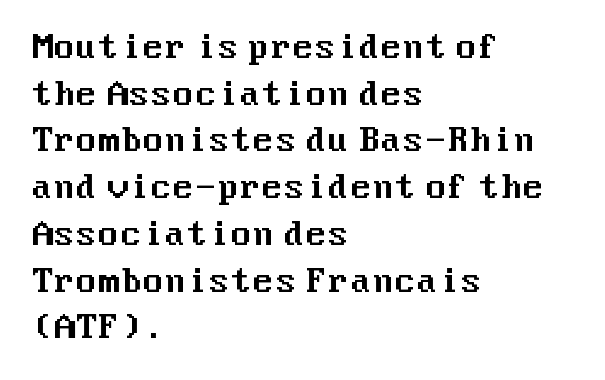
Q: Is the text italic (slanted)? A: No, it is upright.
Q: Is the typeface a serif or a sans-serif typeface? A: Sans-serif.
Q: Is the text underlined? A: No.
Q: How is the paragraph aligned? A: Left-aligned.
Q: Is the spacing between letters normal or unusually wide? A: Normal.
Q: Is the spacing between lines tight, normal or loose? A: Normal.
Q: Width (condensed, normal, or wide)? A: Normal.
Q: Stroke contrast? A: Medium.
Q: x-height? A: Medium.
